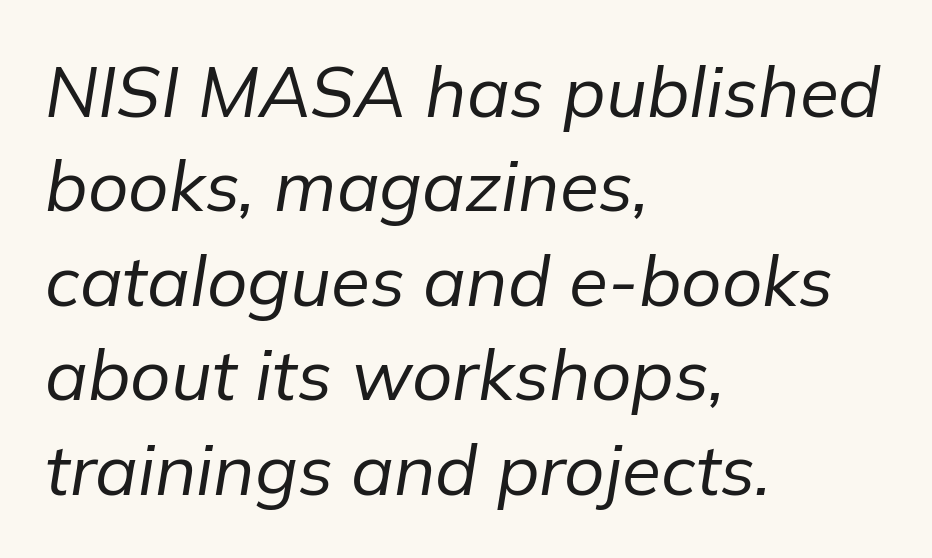
The image shows 71 px regular-weight type, italic (leaning right); set left-aligned, normal line spacing (1.33x), normal letter spacing, not underlined; low stroke contrast and a medium x-height.
